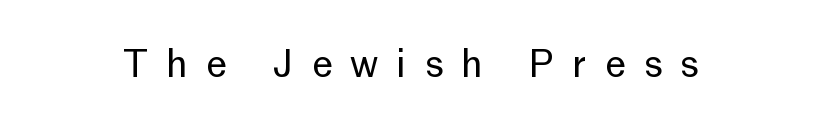
Do the characters align in a grid? No, the font is proportional. Type without underlining. Nothing sits at the stroke ends, so this counts as sans-serif. The type sits square on the baseline with zero lean.
